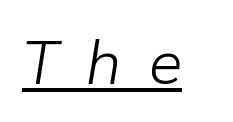
Q: Is the text bold? A: No.
Q: Is the text italic (slanted)? A: Yes, it leans right by about 9 degrees.
Q: Is the text underlined? A: Yes.
Q: Is the spacing between letters normal or unusually wide? A: Unusually wide.
Q: Width (condensed, normal, or wide)? A: Normal.
Q: Stroke contrast? A: Low.
Q: x-height? A: Medium.
Q: Monospaced? A: No.
